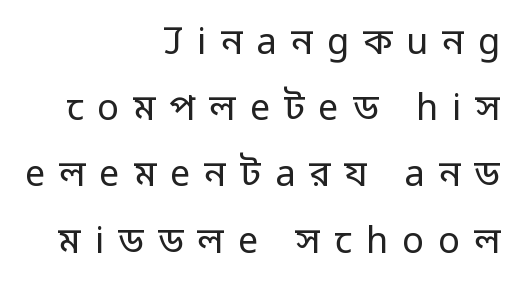
Q: Is the text bold? A: No.
Q: Is the text italic (slanted)? A: No, it is upright.
Q: Is the typeface a serif or a sans-serif typeface? A: Sans-serif.
Q: Is the text underlined? A: No.
Q: How is the paragraph aligned? A: Right-aligned.
Q: Is the spacing between letters normal or unusually wide? A: Unusually wide.
Q: Width (condensed, normal, or wide)? A: Normal.
Q: Stroke contrast? A: Low.
Q: x-height? A: Medium.
Q: Monospaced? A: No.
